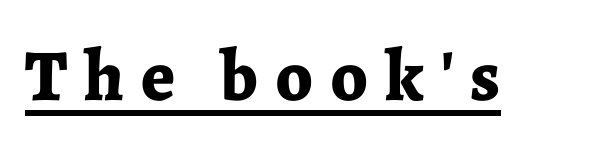
Q: Is the text bold? A: Yes.
Q: Is the text italic (slanted)? A: No, it is upright.
Q: Is the typeface a serif or a sans-serif typeface? A: Serif.
Q: Is the text underlined? A: Yes.
Q: Is the spacing between letters normal or unusually wide? A: Unusually wide.
Q: Width (condensed, normal, or wide)? A: Normal.
Q: Stroke contrast? A: Low.
Q: x-height? A: Medium.
Q: Monospaced? A: No.
